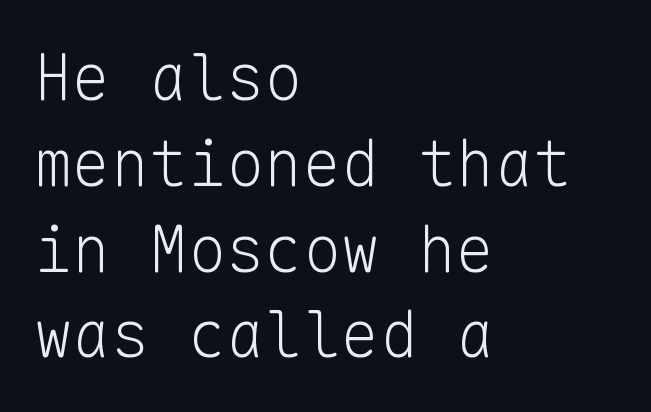
Q: Is the text bold? A: No.
Q: Is the text italic (slanted)? A: No, it is upright.
Q: Is the typeface a serif or a sans-serif typeface? A: Sans-serif.
Q: Is the text underlined? A: No.
Q: How is the paragraph aligned? A: Left-aligned.
Q: Is the spacing between letters normal or unusually wide? A: Normal.
Q: Is the spacing between lines tight, normal or loose? A: Normal.
Q: Width (condensed, normal, or wide)? A: Normal.
Q: Stroke contrast? A: Low.
Q: x-height? A: Medium.
Q: Monospaced? A: Yes.
